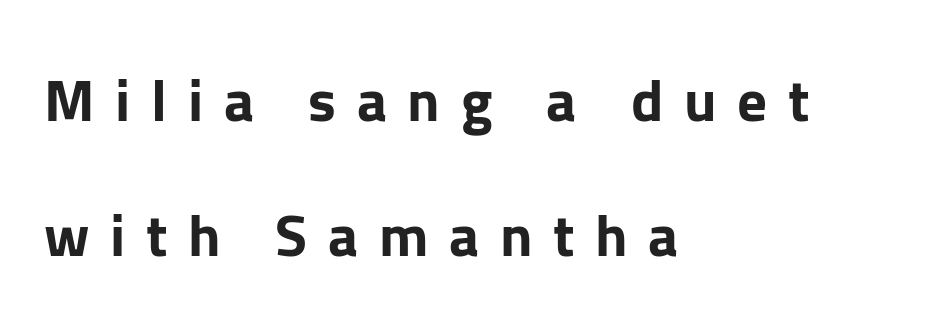
The typeface chosen for these lines omits serifs. The lines are quadded left. In terms of weight, the rendering is a true, heavy bold. Ascenders rise straight up at ninety degrees. Do the characters align in a grid? No, the font is proportional.
